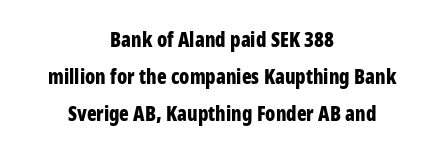
The image shows 20 px bold type, upright; set centered, line spacing 1.84x, normal letter spacing, not underlined.
